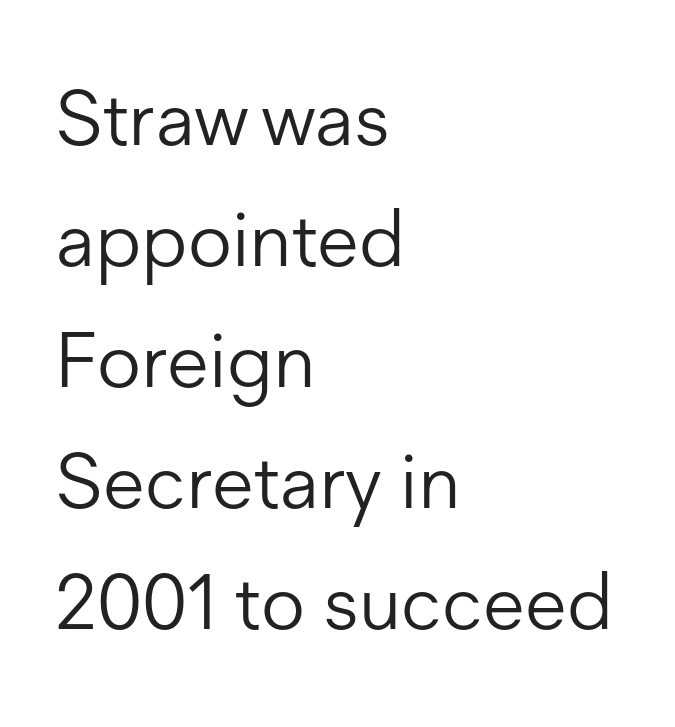
{"serif": "no", "italic": "no", "bold": "no", "weight": "light", "width": "normal", "stroke_contrast": "low", "x_height": "medium", "monospaced": "no", "underline": "no", "align": "left", "line_spacing": "normal", "line_spacing_ratio": 1.57, "letter_spacing": "normal", "letter_spacing_em": 0.0, "glyph_px": 77}
